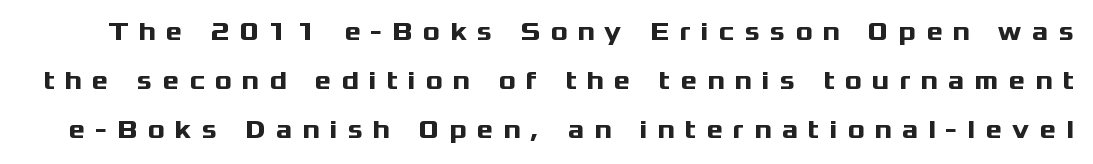
{"italic": "no", "bold": "yes", "underline": "no", "line_spacing": "loose", "line_spacing_ratio": 1.96, "letter_spacing": "wide", "letter_spacing_em": 0.41, "glyph_px": 25}
